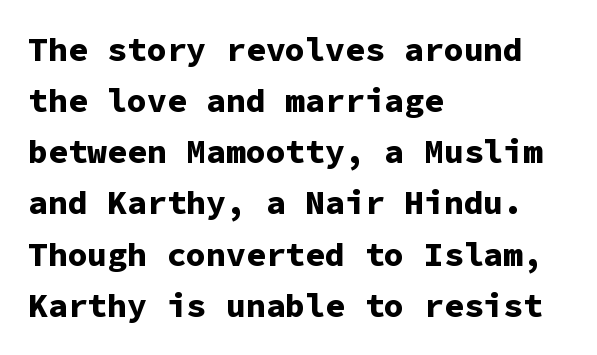
The rendering uses typewriter-style spacing with identical character cells. Font category for this specimen: sans-serif. Vertically, the passage feels balanced, rows spaced as you'd expect. Honestly, there is no underline to notice here at all. The compositor pushed each line to the left boundary. Words appear dense and cohesive because spacing is normal.
